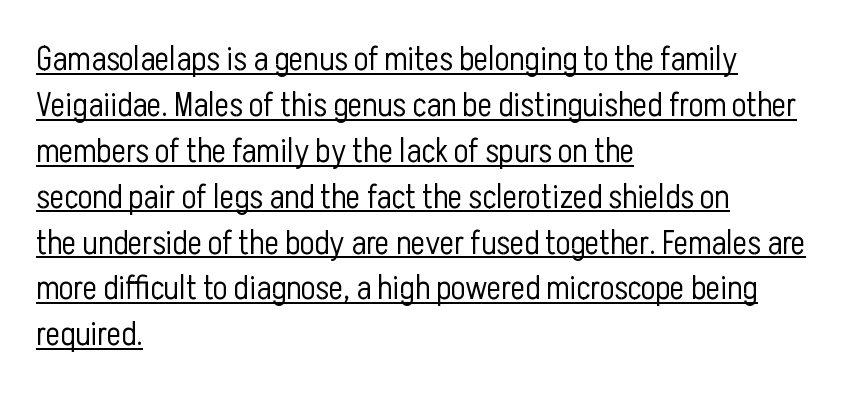
Q: Is the text bold? A: No.
Q: Is the text italic (slanted)? A: No, it is upright.
Q: Is the typeface a serif or a sans-serif typeface? A: Sans-serif.
Q: Is the text underlined? A: Yes.
Q: How is the paragraph aligned? A: Left-aligned.
Q: Is the spacing between letters normal or unusually wide? A: Normal.
Q: Is the spacing between lines tight, normal or loose? A: Normal.
Q: Width (condensed, normal, or wide)? A: Condensed.
Q: Stroke contrast? A: Low.
Q: x-height? A: Medium.
Q: Monospaced? A: No.
